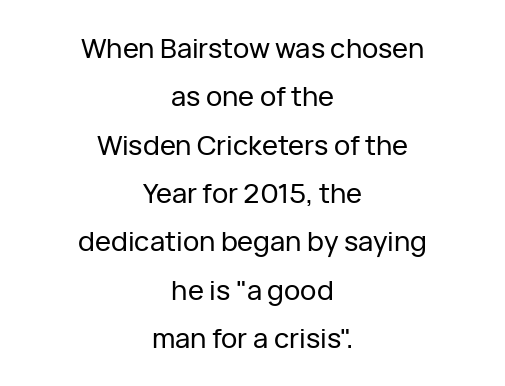
Typeset on center — no edge is straight. In terms of posture, this sample is upright. Any mark beneath the type? The region is blank. Between one letter and the next there's only the usual sliver of space.
